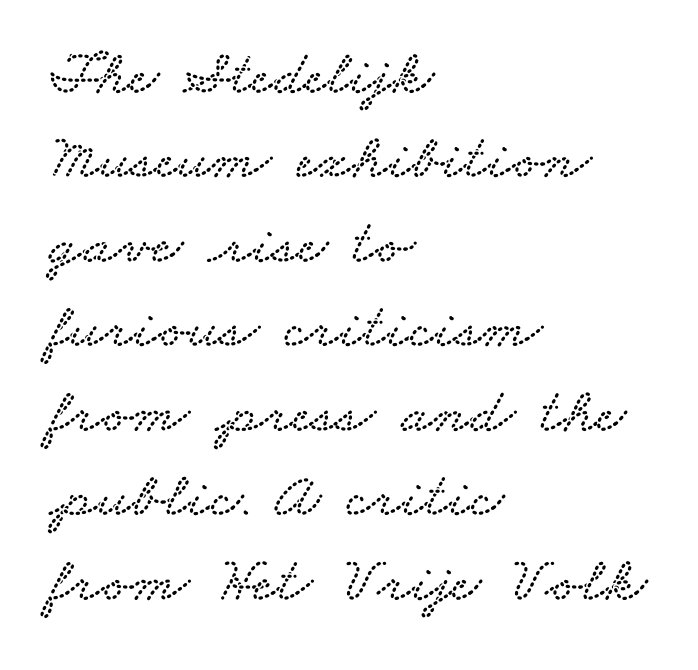
Old-style or modern, the face here clearly has serifs. Here the designer chose a conventional face with non-uniform glyph widths. Underlining? Definitely not there. The rendering keeps characters at their native spacing.
